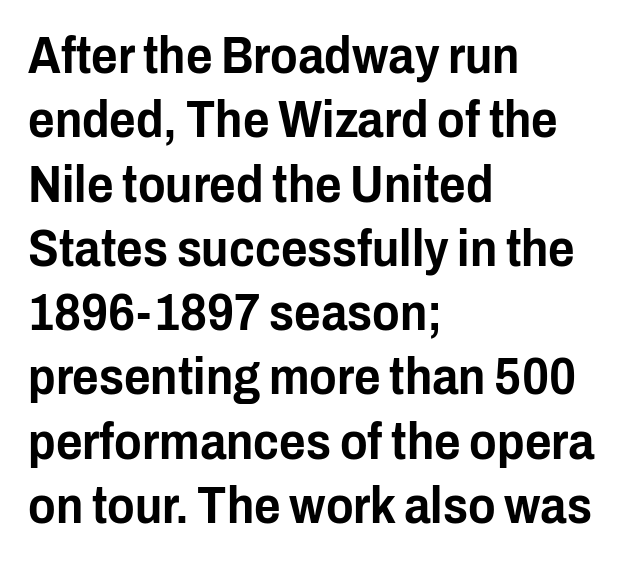
Q: Is the text italic (slanted)? A: No, it is upright.
Q: Is the typeface a serif or a sans-serif typeface? A: Sans-serif.
Q: Is the text underlined? A: No.
Q: How is the paragraph aligned? A: Left-aligned.
Q: Is the spacing between letters normal or unusually wide? A: Normal.
Q: Is the spacing between lines tight, normal or loose? A: Normal.
Q: Width (condensed, normal, or wide)? A: Condensed.
Q: Stroke contrast? A: Low.
Q: x-height? A: Medium.
Q: Monospaced? A: No.
